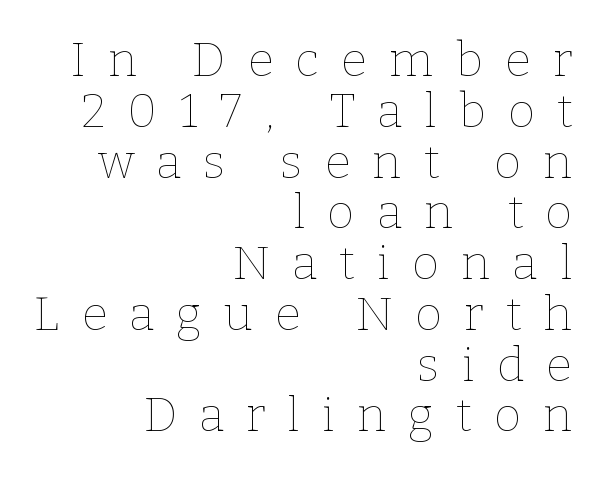
{"italic": "no", "bold": "no", "weight": "thin", "width": "normal", "stroke_contrast": "low", "x_height": "medium", "monospaced": "no", "underline": "no", "align": "right", "line_spacing": "tight", "line_spacing_ratio": 1.08, "letter_spacing": "wide", "letter_spacing_em": 0.47, "glyph_px": 47}
